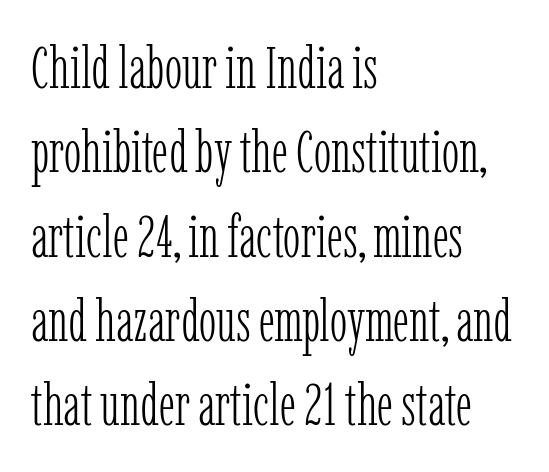
Q: Is the text bold? A: No.
Q: Is the text italic (slanted)? A: No, it is upright.
Q: Is the typeface a serif or a sans-serif typeface? A: Serif.
Q: Is the text underlined? A: No.
Q: How is the paragraph aligned? A: Left-aligned.
Q: Is the spacing between letters normal or unusually wide? A: Normal.
Q: Is the spacing between lines tight, normal or loose? A: Normal.
Q: Width (condensed, normal, or wide)? A: Condensed.
Q: Stroke contrast? A: Low.
Q: x-height? A: Medium.
Q: Monospaced? A: No.
